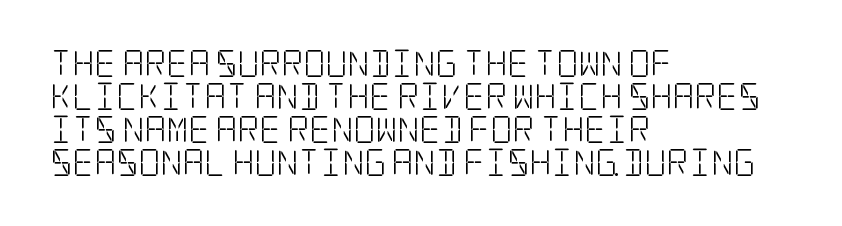
Q: Is the text bold? A: No.
Q: Is the text italic (slanted)? A: No, it is upright.
Q: Is the text underlined? A: No.
Q: How is the paragraph aligned? A: Left-aligned.
Q: Is the spacing between letters normal or unusually wide? A: Normal.
